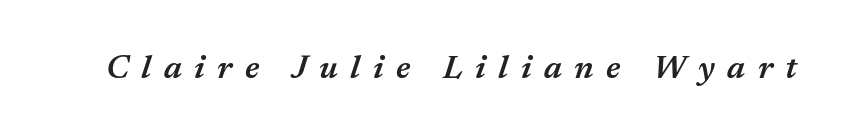
Yep, that's italic — everything's leaning. The strip under each line holds only bare page. Spacing verdict: proportional, widths tailored to each character. The typesetting leans somewhat heavy: a semibold. The line texture is sparse and dotted thanks to wide tracking.
